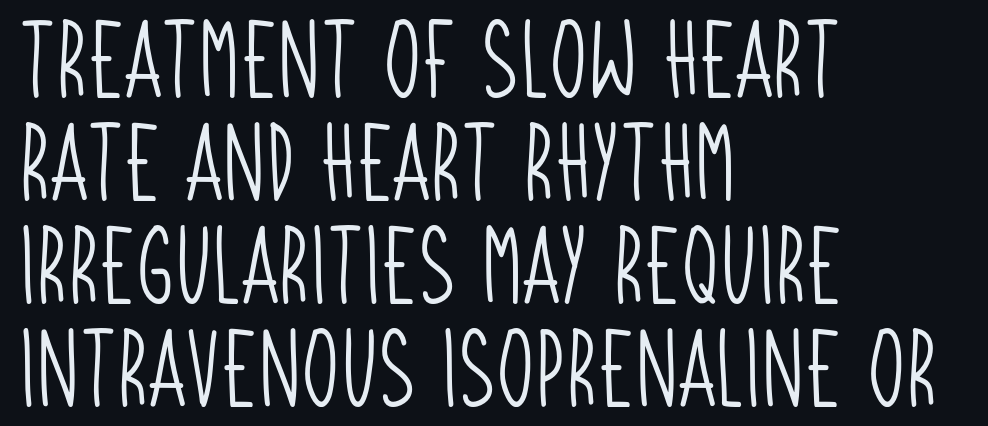
The image shows 78 px light, condensed sans-serif type; set left-aligned, normal line spacing (1.32x), normal letter spacing, not underlined; low stroke contrast and a large x-height.
